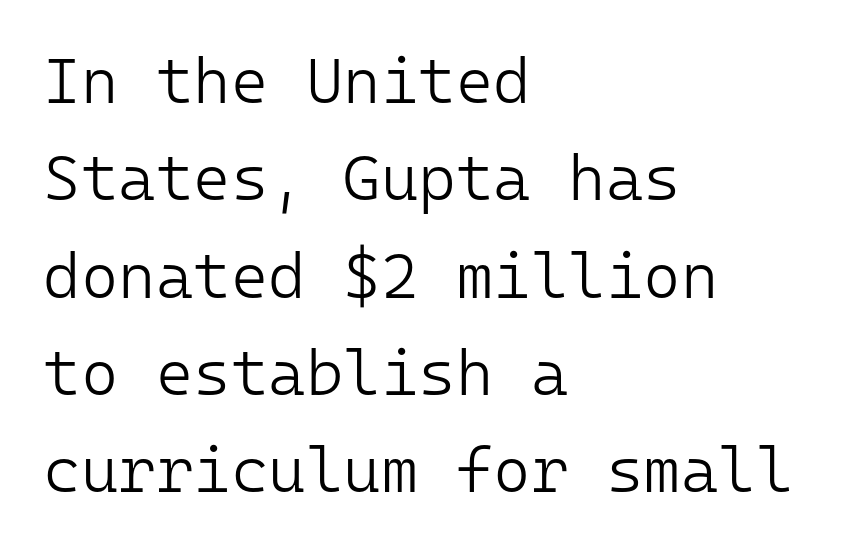
The image shows 64 px light sans-serif type, upright, monospaced; set left-aligned, normal line spacing (1.52x), normal letter spacing, not underlined; low stroke contrast and a medium x-height.
